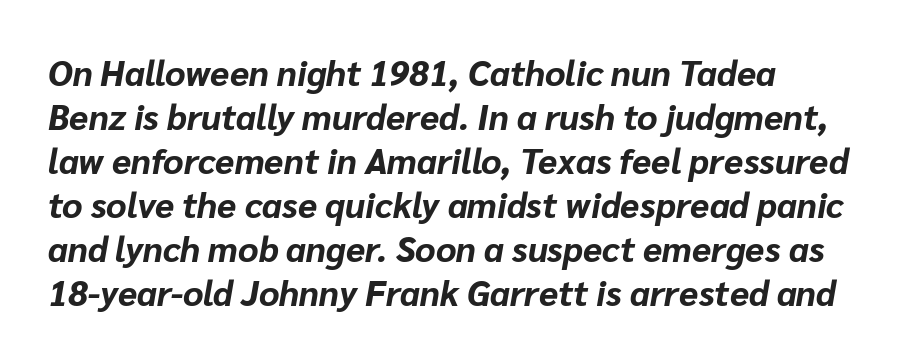
{"italic": "yes", "lean": "right", "slant_degrees": 10, "bold": "yes", "weight": "bold", "width": "normal", "stroke_contrast": "low", "x_height": "medium", "monospaced": "no", "underline": "no", "line_spacing": "normal", "line_spacing_ratio": 1.26, "letter_spacing": "normal", "letter_spacing_em": 0.0, "glyph_px": 35}
